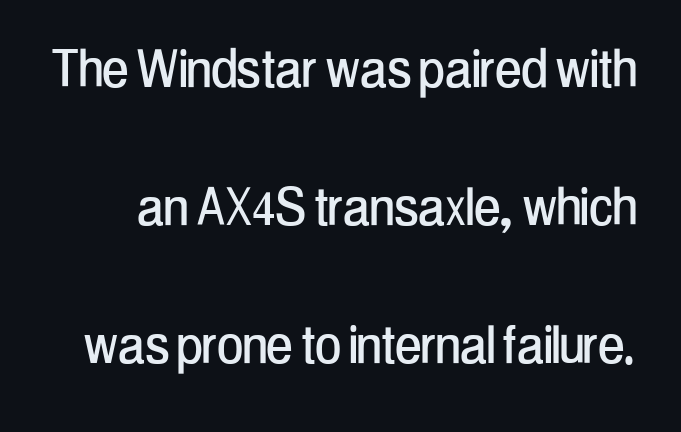
The line texture is even and compact thanks to regular tracking. Anything drawn beneath the words? Only blank space. Look at the bottom of the vertical strokes: they stop flat, with no serifs. Spacing verdict: proportional, widths tailored to each character.
